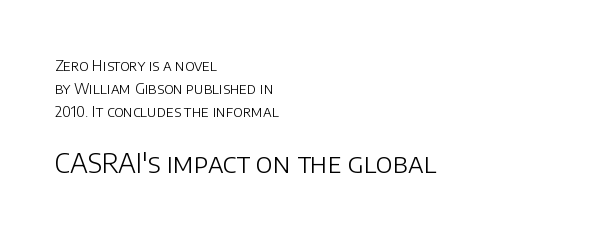
The image shows 27 px text type, upright; set left-aligned, normal line spacing (1.53x), normal letter spacing, not underlined; the second (bottom) block is 1.8x larger.
